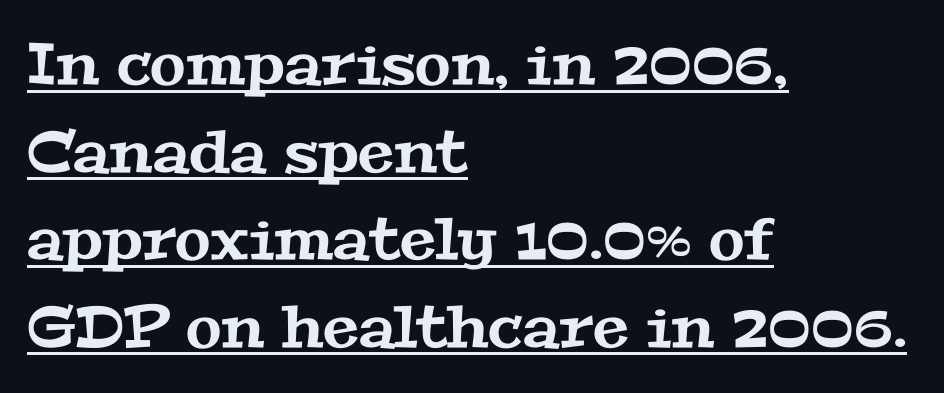
The image shows 58 px wide serif type; set left-aligned, normal line spacing (1.51x), normal letter spacing, underlined; medium stroke contrast and a medium x-height.
